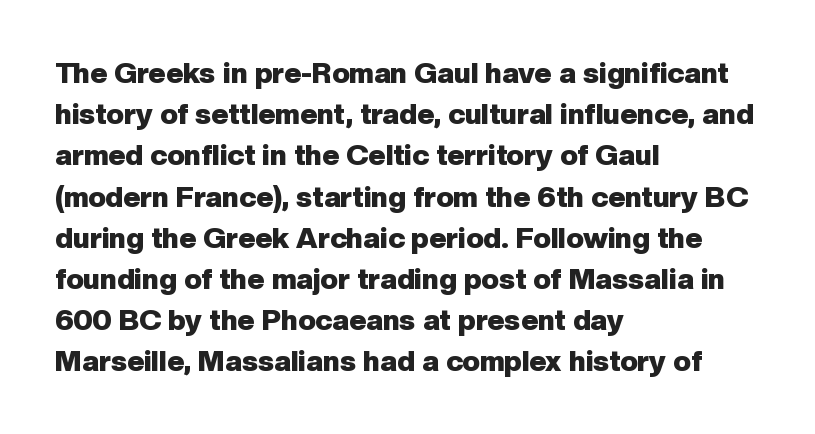
The image shows 29 px heavy sans-serif type, upright; set left-aligned, normal line spacing (1.42x), normal letter spacing, not underlined; low stroke contrast and a medium x-height.
